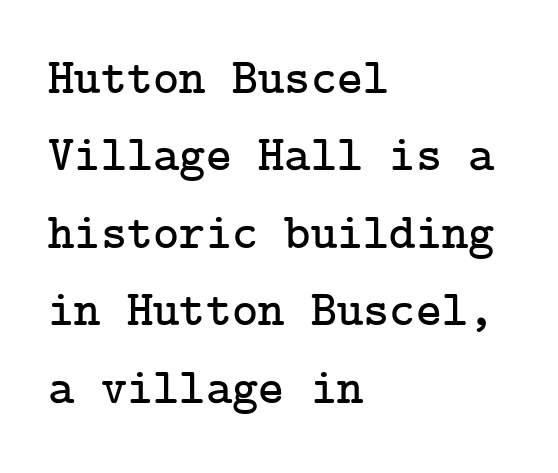
{"serif": "yes", "italic": "no", "width": "normal", "stroke_contrast": "low", "x_height": "medium", "underline": "no", "align": "left", "line_spacing": "normal", "line_spacing_ratio": 1.55, "letter_spacing": "normal", "letter_spacing_em": 0.0, "glyph_px": 50}
